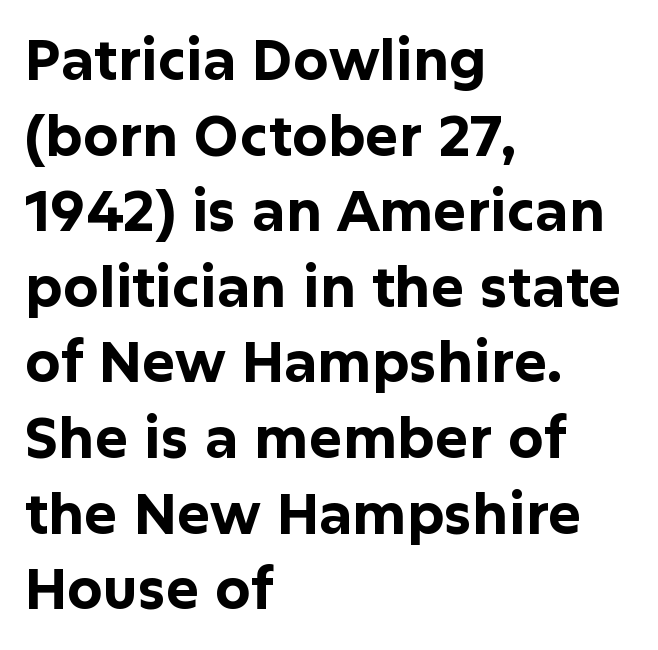
Q: Is the text bold? A: Yes.
Q: Is the text italic (slanted)? A: No, it is upright.
Q: Is the typeface a serif or a sans-serif typeface? A: Sans-serif.
Q: Is the text underlined? A: No.
Q: How is the paragraph aligned? A: Left-aligned.
Q: Is the spacing between letters normal or unusually wide? A: Normal.
Q: Is the spacing between lines tight, normal or loose? A: Normal.
Q: Width (condensed, normal, or wide)? A: Normal.
Q: Stroke contrast? A: Low.
Q: x-height? A: Medium.
Q: Monospaced? A: No.
